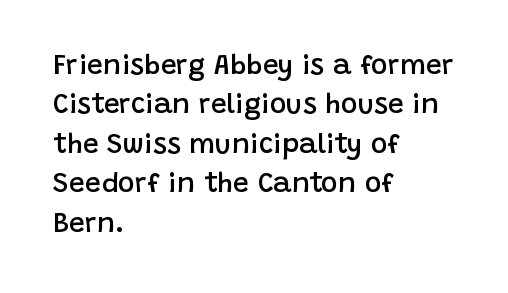
{"serif": "no", "italic": "no", "bold": "semi", "weight": "semibold", "width": "normal", "stroke_contrast": "low", "x_height": "large", "monospaced": "no", "underline": "no", "align": "left", "line_spacing": "normal", "line_spacing_ratio": 1.41, "letter_spacing": "normal", "letter_spacing_em": 0.0, "glyph_px": 28}
